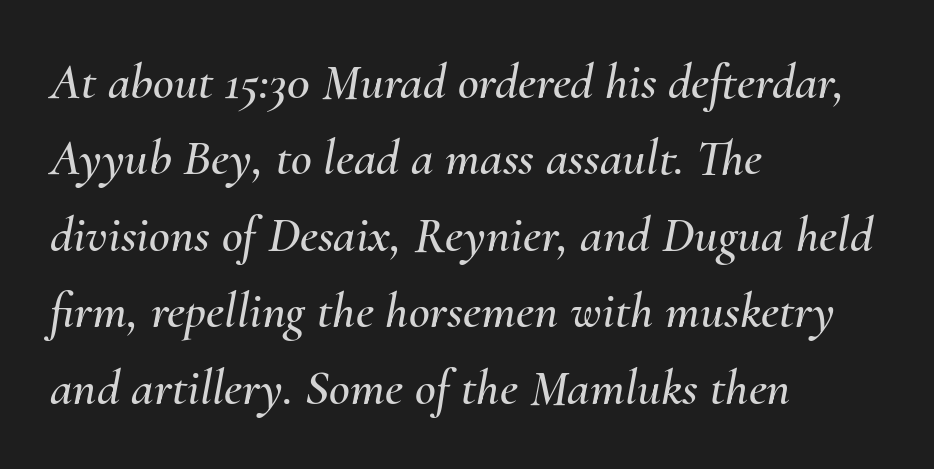
Q: Is the text italic (slanted)? A: Yes, it leans right by about 10 degrees.
Q: Is the text underlined? A: No.
Q: How is the paragraph aligned? A: Left-aligned.
Q: Is the spacing between letters normal or unusually wide? A: Normal.
Q: Is the spacing between lines tight, normal or loose? A: Normal.
Q: Width (condensed, normal, or wide)? A: Normal.
Q: Stroke contrast? A: Medium.
Q: x-height? A: Small.
Q: Monospaced? A: No.
